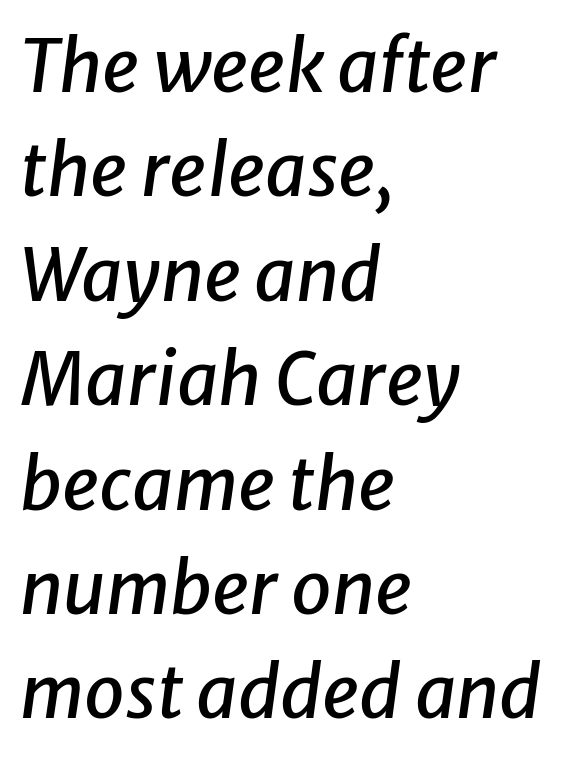
Q: Is the text italic (slanted)? A: Yes, it leans right by about 8 degrees.
Q: Is the text underlined? A: No.
Q: How is the paragraph aligned? A: Left-aligned.
Q: Is the spacing between letters normal or unusually wide? A: Normal.
Q: Is the spacing between lines tight, normal or loose? A: Normal.
Q: Width (condensed, normal, or wide)? A: Normal.
Q: Stroke contrast? A: Low.
Q: x-height? A: Medium.
Q: Monospaced? A: No.
